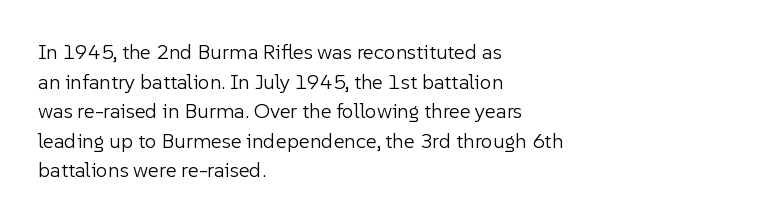
The image shows 21 px text type, upright; set left-aligned, normal line spacing (1.41x), normal letter spacing, not underlined.
